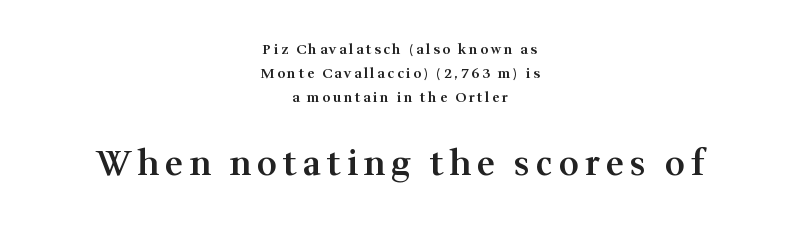
{"serif": "yes", "italic": "no", "bold": "semi", "weight": "semibold", "width": "normal", "stroke_contrast": "medium", "x_height": "medium", "monospaced": "no", "underline": "no", "align": "center", "line_spacing": "normal", "line_spacing_ratio": 1.7, "larger_block": "second", "size_ratio": 2.43, "glyph_px": 34}
